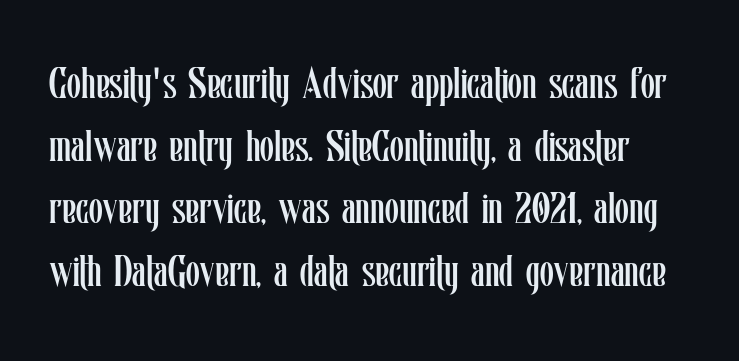
{"italic": "no", "bold": "no", "weight": "regular", "width": "condensed", "stroke_contrast": "low", "x_height": "medium", "monospaced": "no", "underline": "no", "line_spacing": "normal", "line_spacing_ratio": 1.39, "letter_spacing": "normal", "letter_spacing_em": 0.0, "glyph_px": 45}
